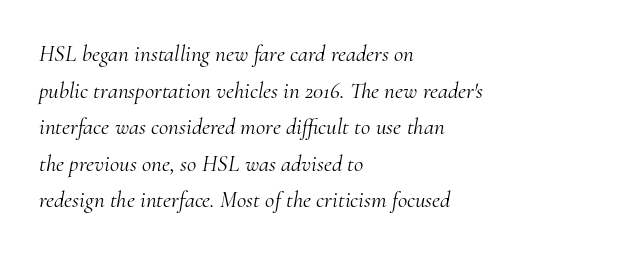
Q: Is the text bold? A: No.
Q: Is the text italic (slanted)? A: Yes, it leans right by about 10 degrees.
Q: Is the text underlined? A: No.
Q: How is the paragraph aligned? A: Left-aligned.
Q: Is the spacing between letters normal or unusually wide? A: Normal.
Q: Is the spacing between lines tight, normal or loose? A: Normal.
